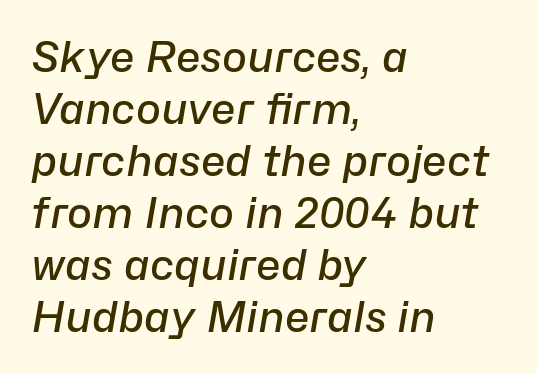
{"italic": "yes", "lean": "right", "slant_degrees": 10, "bold": "semi", "weight": "semibold", "width": "normal", "stroke_contrast": "low", "x_height": "medium", "monospaced": "no", "underline": "no", "align": "left", "line_spacing_ratio": 1.24, "letter_spacing": "normal", "letter_spacing_em": 0.0, "glyph_px": 42}
